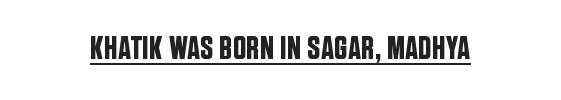
Is the letter spacing exaggerated? No — it looks like the ordinary default. This sample uses a sans-serif face. Posture: vertical. Glance below the letters and you will spot a drawn line. This sample has the flowing, uneven cadence of proportional lettering.
